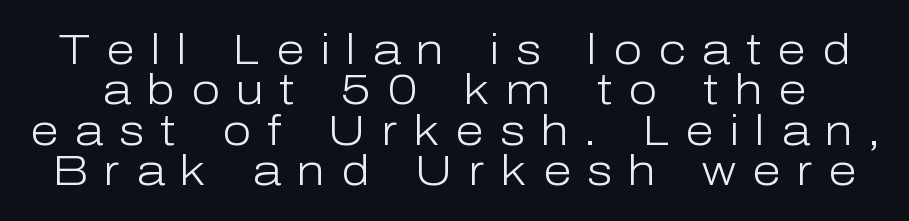
Q: Is the text bold? A: No.
Q: Is the text italic (slanted)? A: No, it is upright.
Q: Is the typeface a serif or a sans-serif typeface? A: Sans-serif.
Q: Is the text underlined? A: No.
Q: Is the spacing between letters normal or unusually wide? A: Unusually wide.
Q: Is the spacing between lines tight, normal or loose? A: Tight.
Q: Width (condensed, normal, or wide)? A: Normal.
Q: Stroke contrast? A: Low.
Q: x-height? A: Medium.
Q: Monospaced? A: No.
